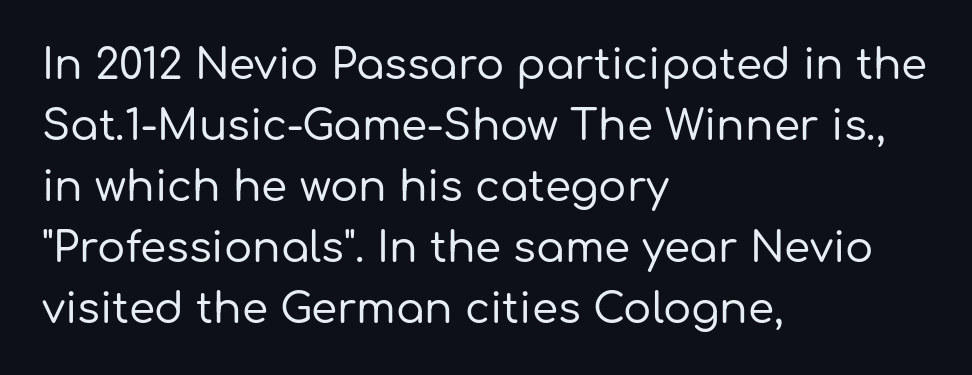
The image shows 42 px sans-serif type, upright; set left-aligned, normal line spacing (1.45x), normal letter spacing, not underlined; low stroke contrast and a medium x-height.
